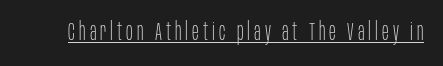
Stems here are at most as thick as an everyday book face. The specimen reads as upright at a glance. Underlining? Definitely there.
